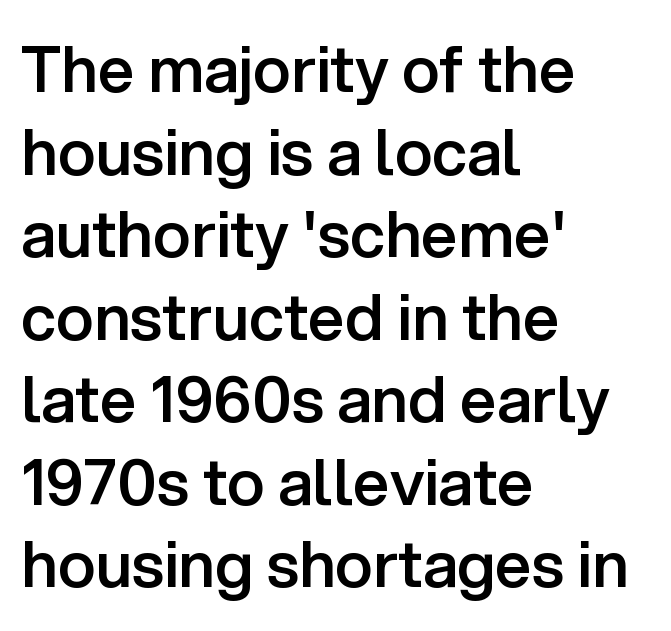
{"serif": "no", "italic": "no", "bold": "semi", "weight": "semibold", "width": "normal", "stroke_contrast": "low", "x_height": "medium", "monospaced": "no", "underline": "no", "align": "left", "line_spacing": "normal", "line_spacing_ratio": 1.29, "letter_spacing": "normal", "letter_spacing_em": 0.0, "glyph_px": 64}
